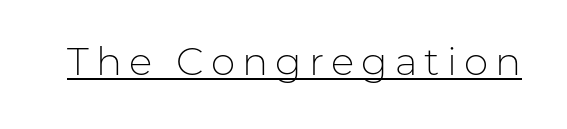
The image shows 39 px light sans-serif type, upright; set underlined; low stroke contrast and a medium x-height.
